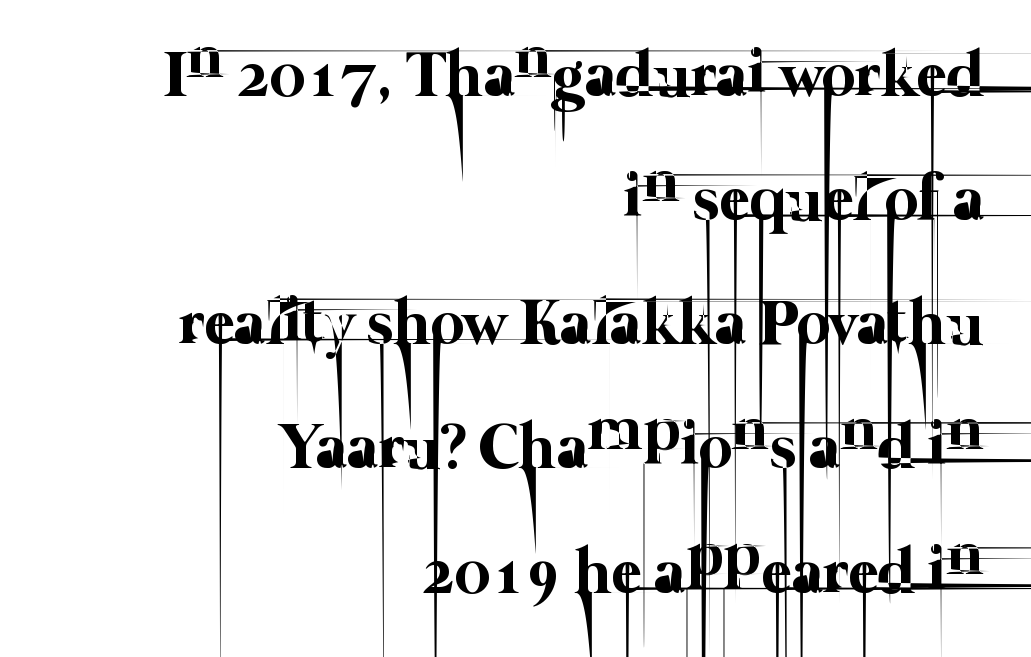
The image shows 65 px thin type; set right-aligned, loose line spacing (1.91x), normal letter spacing, not underlined; low stroke contrast and a medium x-height.
